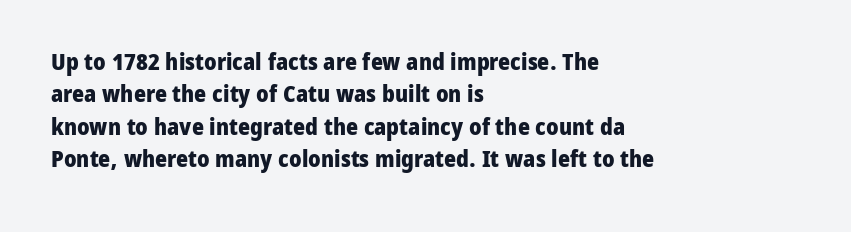
The space directly below the letters is spotless. A dark, heavy texture on the line: the type is bold. Every row of glyphs begins at an identical x-position on the left. Posture: vertical.
